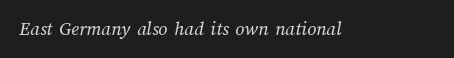
Q: Is the text bold? A: No.
Q: Is the text underlined? A: No.
Q: Is the spacing between letters normal or unusually wide? A: Normal.
